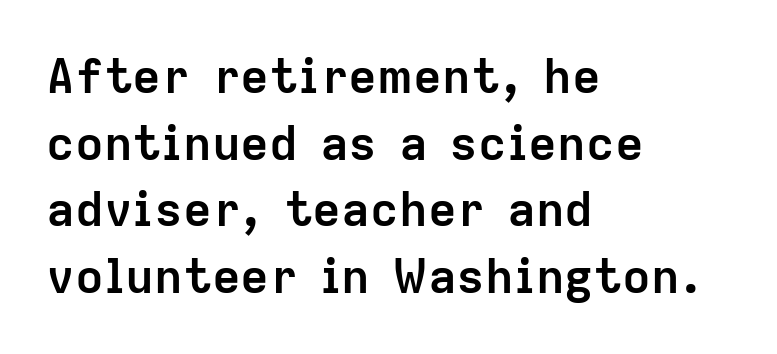
This block has exactly the height ordinary leading produces. Plenty of ink on the page — the face is bold. Students, note that the glyphs here touch the page at normal intervals. The passage is arranged the way most books set body copy — flush left. In terms of letterform style, serifs are entirely absent. When letters stand straight like this, we call the style roman or upright.
